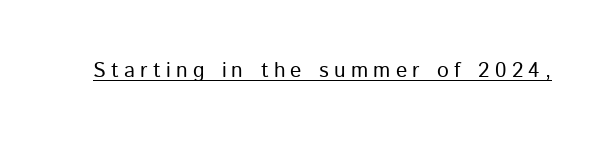
The image shows 21 px text type, upright; set unusually wide letter spacing (+0.25 em), underlined.
